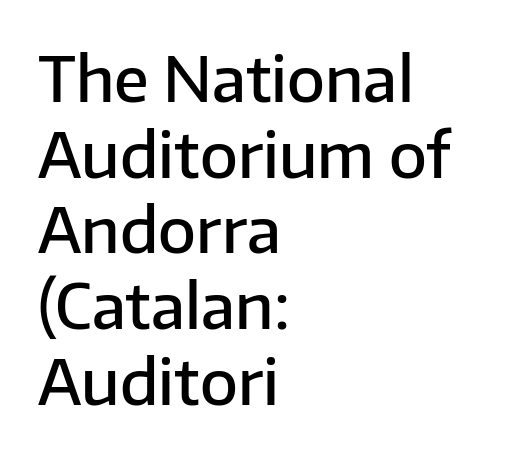
{"serif": "no", "italic": "no", "bold": "semi", "weight": "semibold", "width": "normal", "stroke_contrast": "low", "x_height": "medium", "monospaced": "no", "underline": "no", "align": "left", "line_spacing_ratio": 1.22, "letter_spacing": "normal", "letter_spacing_em": 0.0, "glyph_px": 62}
